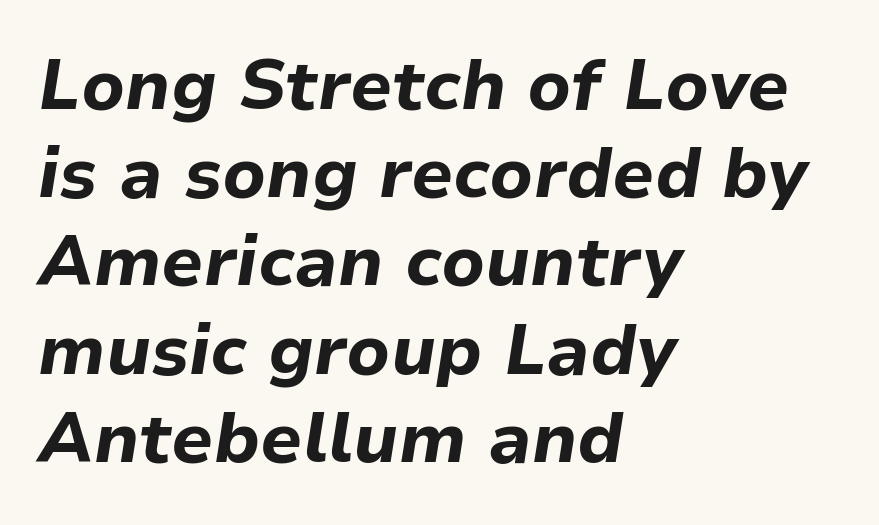
The image shows 70 px bold type, italic (leaning right); set left-aligned, normal line spacing (1.26x), normal letter spacing, not underlined; low stroke contrast and a medium x-height.
